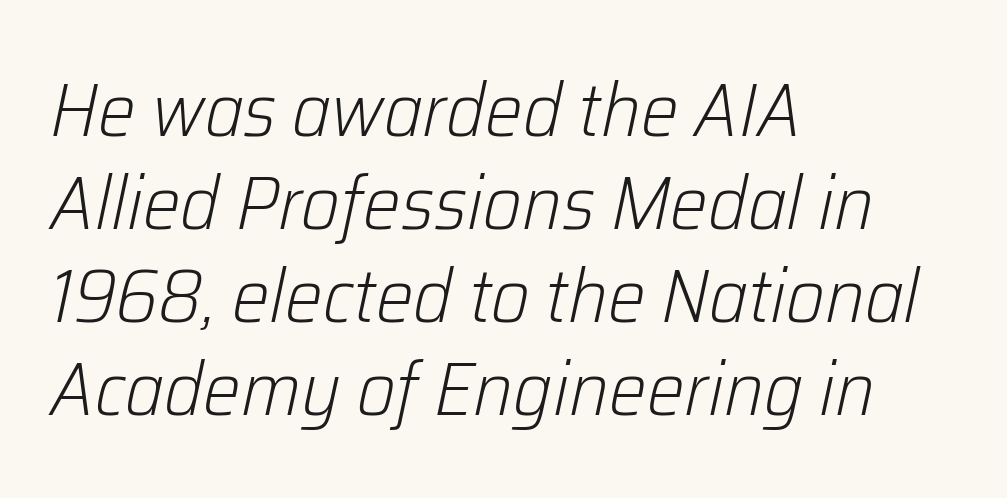
{"italic": "yes", "lean": "right", "slant_degrees": 12, "bold": "no", "weight": "light", "width": "normal", "stroke_contrast": "low", "x_height": "medium", "monospaced": "no", "underline": "no", "align": "left", "line_spacing_ratio": 1.24, "letter_spacing": "normal", "letter_spacing_em": 0.0, "glyph_px": 75}
